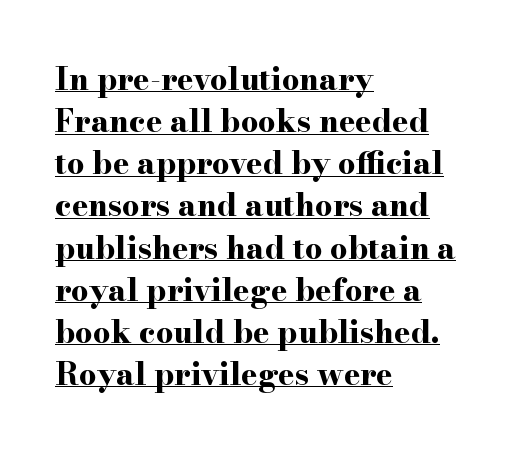
Typesetter's note: full bold, strokes at maximum text heaviness. Standard letterfit; no display-style spreading of the glyphs. Does the leading feel generous? No, just average. The rendering shows small feet on the letterforms — a serif design.
